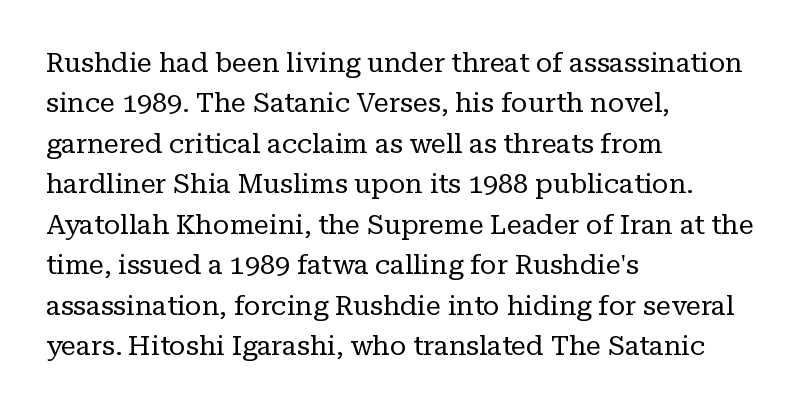
Q: Is the text bold? A: No.
Q: Is the text italic (slanted)? A: No, it is upright.
Q: Is the text underlined? A: No.
Q: How is the paragraph aligned? A: Left-aligned.
Q: Is the spacing between letters normal or unusually wide? A: Normal.
Q: Is the spacing between lines tight, normal or loose? A: Normal.
